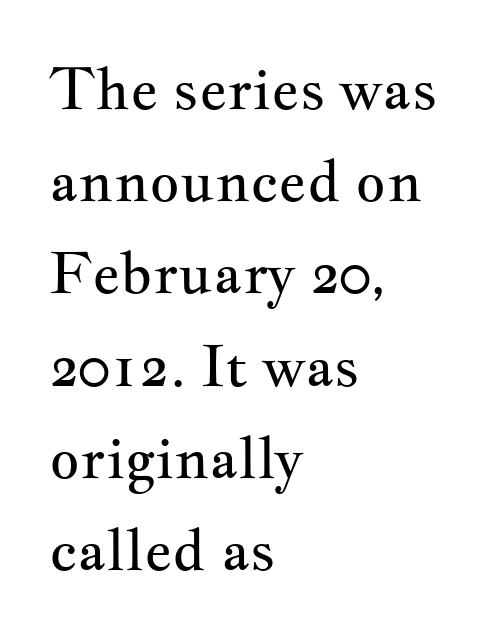
The image shows 58 px regular-weight, wide serif type, upright; set left-aligned, normal line spacing (1.59x), normal letter spacing, not underlined; medium stroke contrast and a small x-height.
